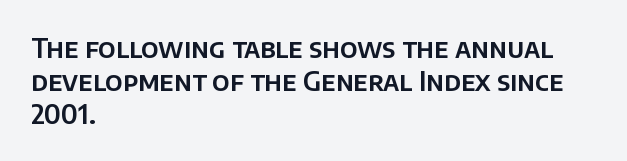
Q: Is the text italic (slanted)? A: No, it is upright.
Q: Is the text underlined? A: No.
Q: How is the paragraph aligned? A: Left-aligned.
Q: Is the spacing between letters normal or unusually wide? A: Normal.
Q: Is the spacing between lines tight, normal or loose? A: Normal.
